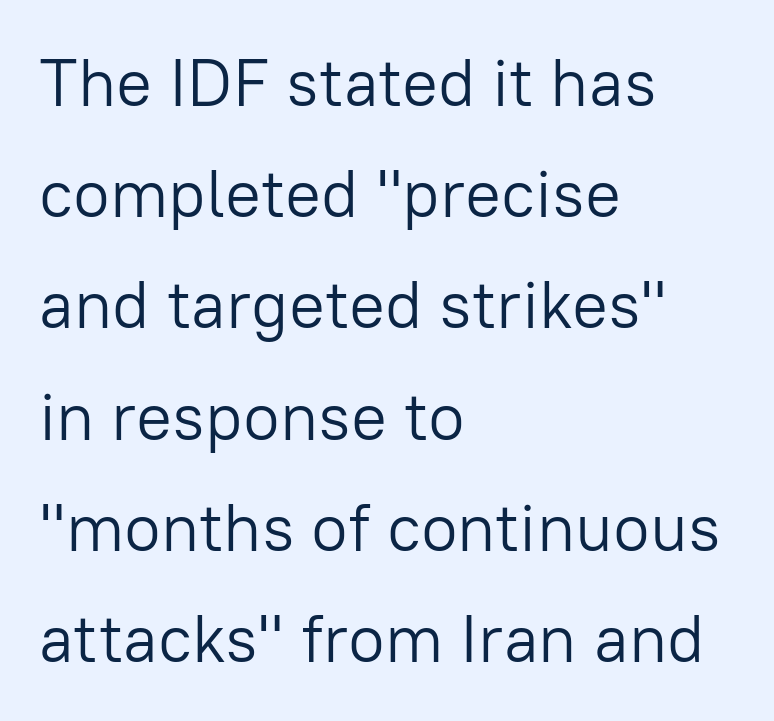
{"serif": "no", "italic": "no", "bold": "no", "weight": "light", "width": "normal", "stroke_contrast": "low", "x_height": "medium", "monospaced": "no", "underline": "no", "align": "left", "line_spacing": "normal", "line_spacing_ratio": 1.66, "letter_spacing": "normal", "letter_spacing_em": 0.0, "glyph_px": 67}
